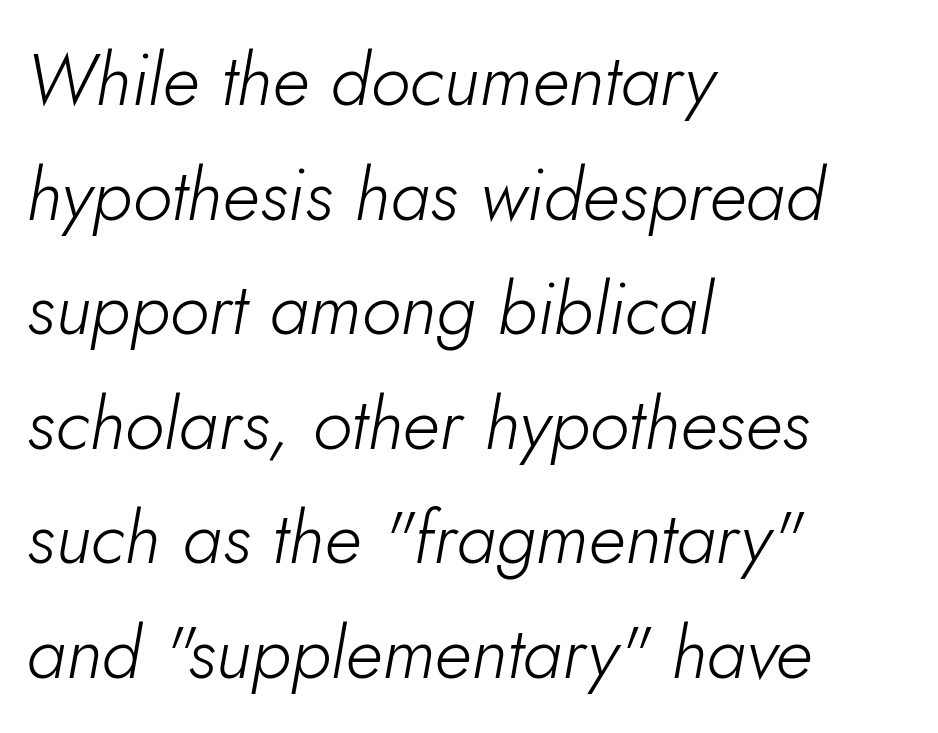
Observe the lean: these are italic letterforms. Each row of text sits above clean, open space. The typesetter chose a ragged-right arrangement here. Line spacing here is normal. Weight: regular or lighter. Tracking here is standard; glyphs follow each other at the usual distance.
